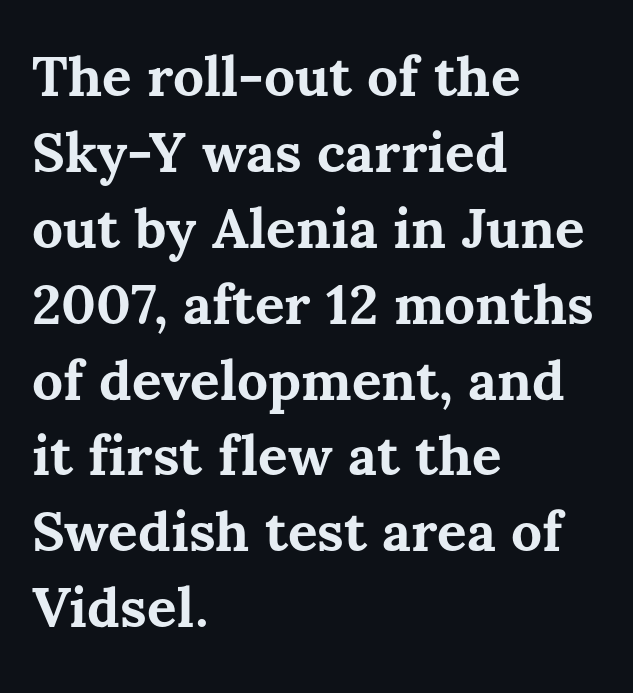
Every stem runs plumb, perpendicular to the baseline. Line starts are locked; line ends wander. The passage shown is typed in a proportional face where columns would drift. Bare-footed words on every line. Normally led — the rows are evenly, conventionally spaced. Words appear dense and cohesive because spacing is normal.
